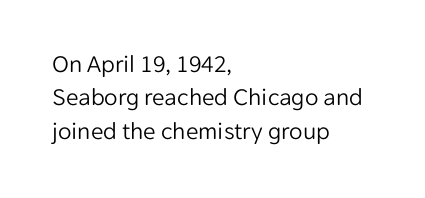
{"italic": "no", "bold": "no", "underline": "no", "align": "left", "line_spacing": "normal", "line_spacing_ratio": 1.34, "letter_spacing": "normal", "letter_spacing_em": 0.0, "glyph_px": 25}
